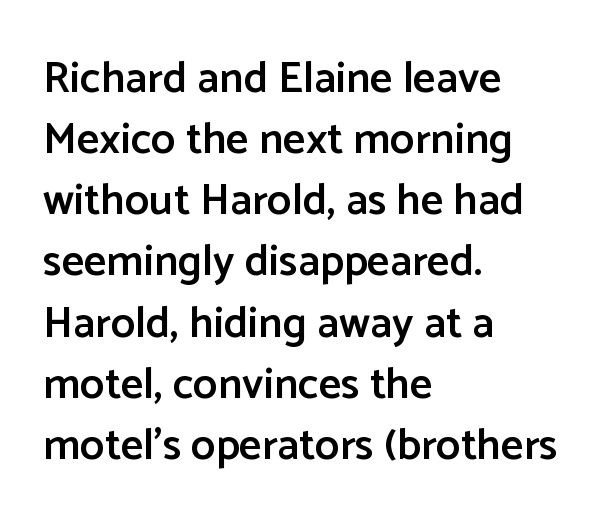
Q: Is the text bold? A: Semi-bold.
Q: Is the text italic (slanted)? A: No, it is upright.
Q: Is the typeface a serif or a sans-serif typeface? A: Sans-serif.
Q: Is the text underlined? A: No.
Q: How is the paragraph aligned? A: Left-aligned.
Q: Is the spacing between letters normal or unusually wide? A: Normal.
Q: Is the spacing between lines tight, normal or loose? A: Normal.
Q: Width (condensed, normal, or wide)? A: Normal.
Q: Stroke contrast? A: Low.
Q: x-height? A: Medium.
Q: Monospaced? A: No.
